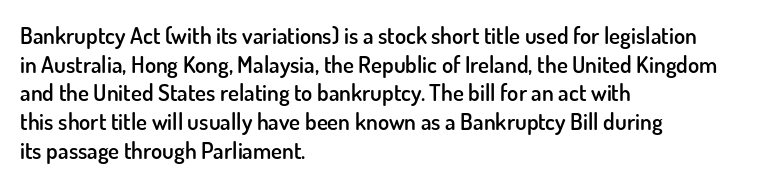
The specimen omits any rule beneath the text block's lines. The type sits square on the baseline with zero lean. This block has exactly the height ordinary leading produces. Does extra space separate the letters? No, they use regular spacing.
